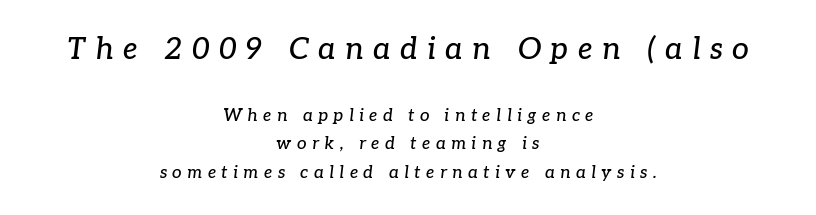
Observe the wide spacing: letters keep a clear distance from each other. The rendering shows small feet on the letterforms — a serif design. These lines are centered, leaving both edges ragged. These lines were composed using italics.
